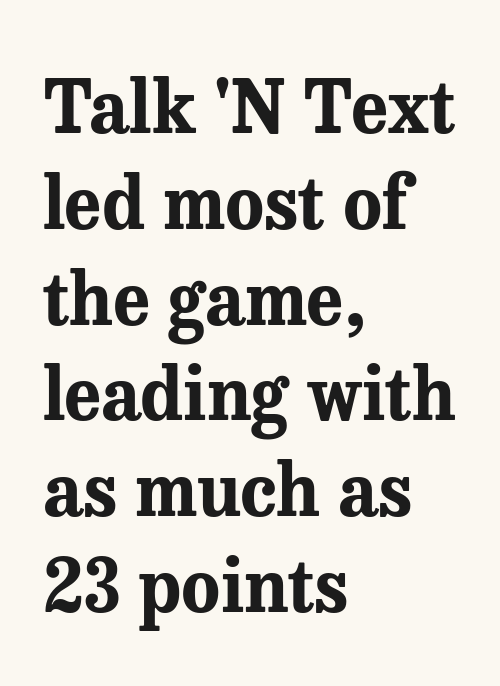
The image shows 72 px bold serif type, upright; set left-aligned, normal line spacing (1.33x), normal letter spacing, not underlined; medium stroke contrast and a medium x-height.
